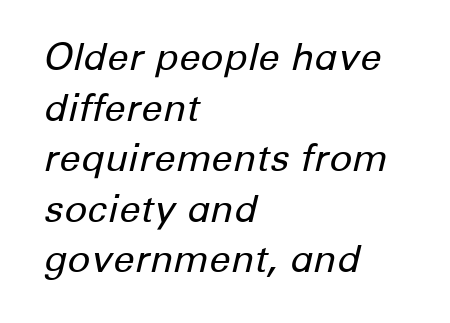
{"italic": "yes", "lean": "right", "slant_degrees": 12, "bold": "no", "weight": "regular", "width": "normal", "stroke_contrast": "low", "x_height": "medium", "monospaced": "no", "underline": "no", "align": "left", "line_spacing": "normal", "line_spacing_ratio": 1.33, "letter_spacing": "normal", "letter_spacing_em": 0.0, "glyph_px": 38}
